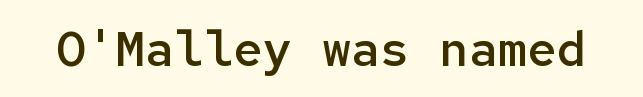
The image shows 49 px semibold sans-serif type, upright, monospaced; set normal letter spacing, not underlined; low stroke contrast and a medium x-height.
